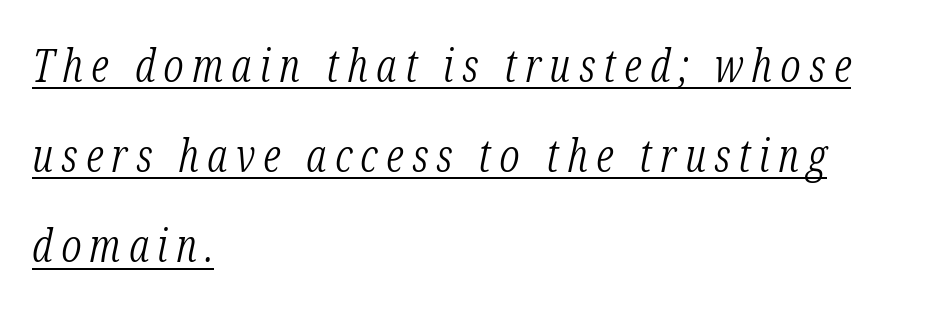
Unbolded letterforms with no extra heft. Character widths vary here, with narrow letters taking less room than wide ones. The face used here is seriffed, in the tradition of book romans. Slanted lettering throughout.
